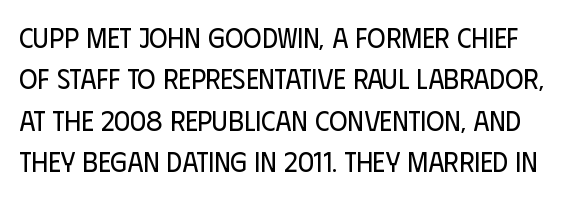
Q: Is the text bold? A: No.
Q: Is the text italic (slanted)? A: No, it is upright.
Q: Is the typeface a serif or a sans-serif typeface? A: Sans-serif.
Q: Is the text underlined? A: No.
Q: Is the spacing between letters normal or unusually wide? A: Normal.
Q: Is the spacing between lines tight, normal or loose? A: Normal.
Q: Width (condensed, normal, or wide)? A: Condensed.
Q: Stroke contrast? A: Low.
Q: x-height? A: Large.
Q: Monospaced? A: No.
